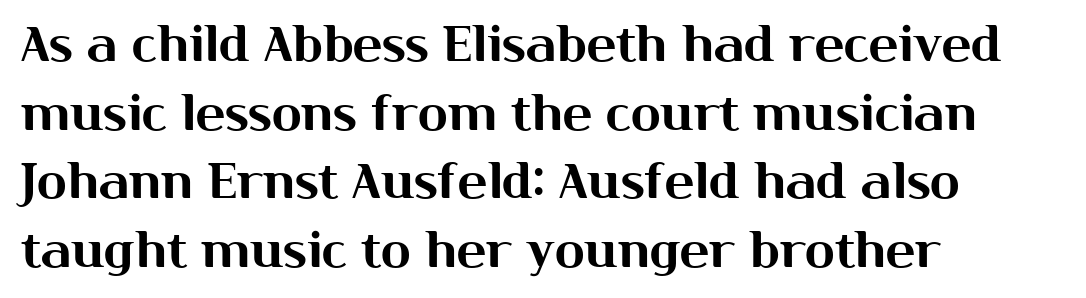
Think of a printed novel: that variable character pitch is what you see here. Glance below the letters and you will spot only blank space. Regarding leading, the lines here are spaced in the standard way. Between one letter and the next there's only the usual sliver of space. Ordinary non-slanted type is in use. Typeset ragged right — the left edge is the straight one.
